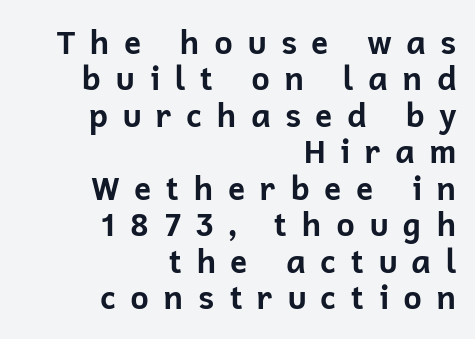
Weight: bold. Note the varied advance widths — an 'i' is clearly narrower than an 'm'. The lettering stays uniformly vertical, giving the passage a roman look. Descenders are the only things crossing below the line. Unlike a traditional serif, this face leaves its strokes unadorned.
